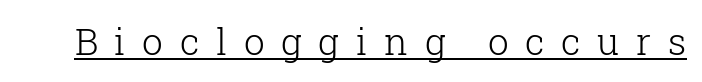
{"serif": "yes", "italic": "no", "bold": "no", "weight": "light", "width": "normal", "stroke_contrast": "low", "x_height": "medium", "monospaced": "no", "underline": "yes", "letter_spacing": "wide", "letter_spacing_em": 0.45, "glyph_px": 37}
